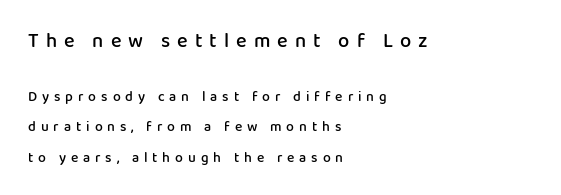
{"italic": "no", "bold": "semi", "underline": "no", "align": "left", "line_spacing": "loose", "line_spacing_ratio": 2.16, "letter_spacing": "wide", "letter_spacing_em": 0.35, "larger_block": "first", "size_ratio": 1.43, "glyph_px": 20}
